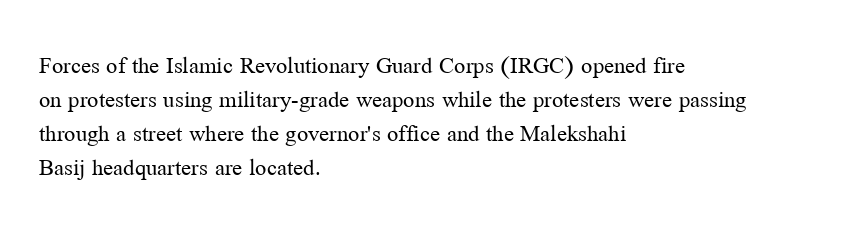
{"italic": "no", "bold": "no", "underline": "no", "align": "left", "line_spacing": "normal", "line_spacing_ratio": 1.36, "letter_spacing": "normal", "letter_spacing_em": 0.0, "glyph_px": 25}
